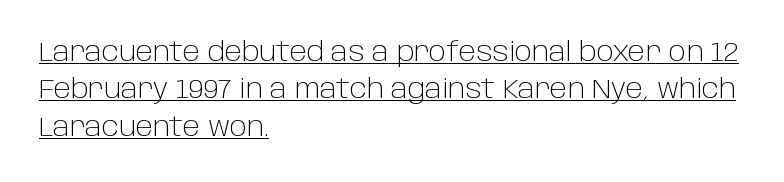
Emphasis is given by a line drawn under the lettering. If you drew a line through each stem, it would be perfectly vertical. Is this a heavy cut? Hardly; it is regular or lighter. The paragraph has a hard left edge and a soft right edge. Summary of vertical rhythm: regular, with standard interline spacing. Inter-character spacing is left at the font's built-in metrics.
